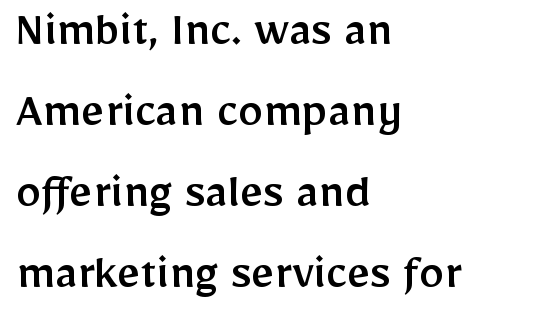
The image shows 51 px sans-serif type, upright; set left-aligned, normal line spacing (1.59x), normal letter spacing, not underlined; low stroke contrast and a medium x-height.
